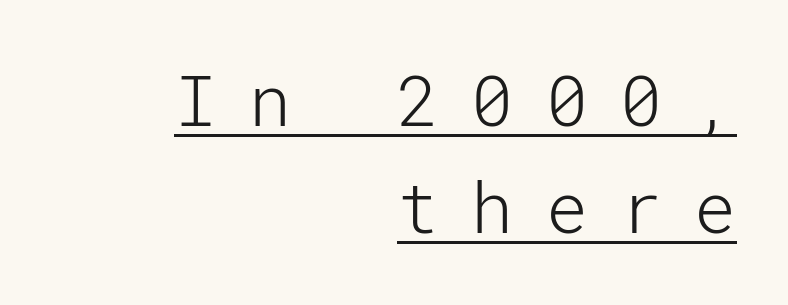
You could only call the tracking loose — the letters float apart. Summary of vertical rhythm: regular, with standard interline spacing. Nope, not italic — everything's standing straight. The lettering is marked with a stroke running underneath it. The setting favours the right margin, as signatures and pull-quotes sometimes do. Weight class: somewhere from thin through regular.
